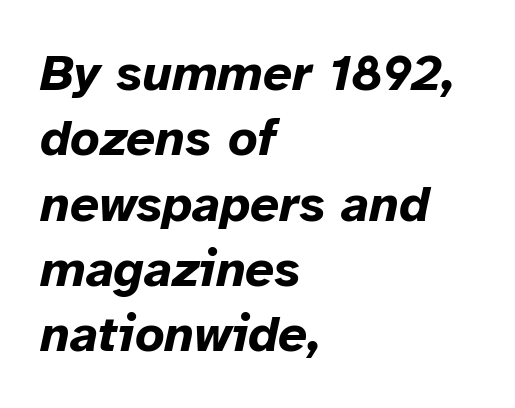
Q: Is the text bold? A: Yes.
Q: Is the text italic (slanted)? A: Yes, it leans right by about 12 degrees.
Q: Is the text underlined? A: No.
Q: How is the paragraph aligned? A: Left-aligned.
Q: Is the spacing between letters normal or unusually wide? A: Normal.
Q: Is the spacing between lines tight, normal or loose? A: Normal.
Q: Width (condensed, normal, or wide)? A: Normal.
Q: Stroke contrast? A: Low.
Q: x-height? A: Medium.
Q: Monospaced? A: No.
